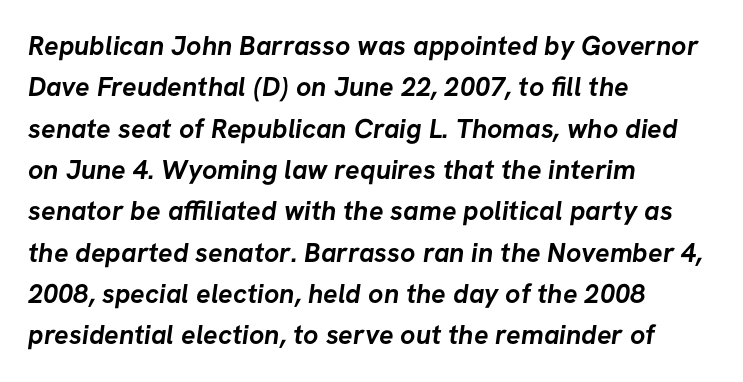
The image shows 27 px bold type; set left-aligned, normal line spacing (1.53x), normal letter spacing, not underlined.
